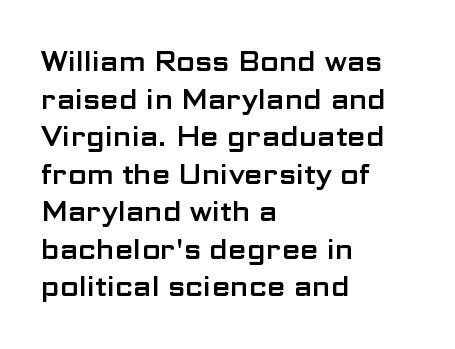
{"italic": "no", "underline": "no", "align": "left", "line_spacing": "normal", "line_spacing_ratio": 1.39, "letter_spacing": "normal", "letter_spacing_em": 0.0, "glyph_px": 27}
